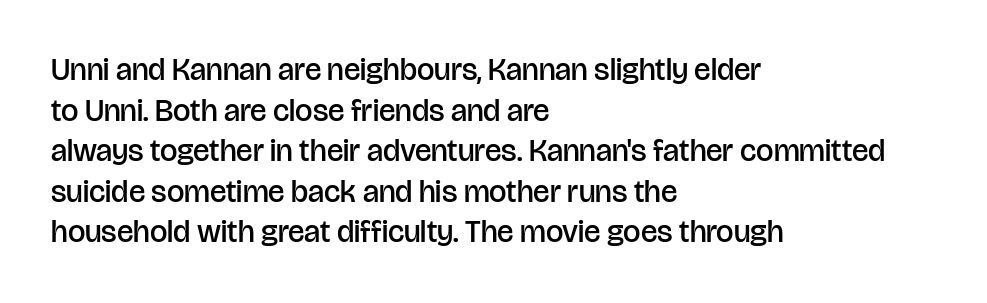
{"serif": "no", "italic": "no", "bold": "semi", "weight": "semibold", "width": "normal", "stroke_contrast": "low", "x_height": "large", "monospaced": "no", "underline": "no", "align": "left", "line_spacing": "normal", "line_spacing_ratio": 1.31, "letter_spacing": "normal", "letter_spacing_em": 0.0, "glyph_px": 31}
